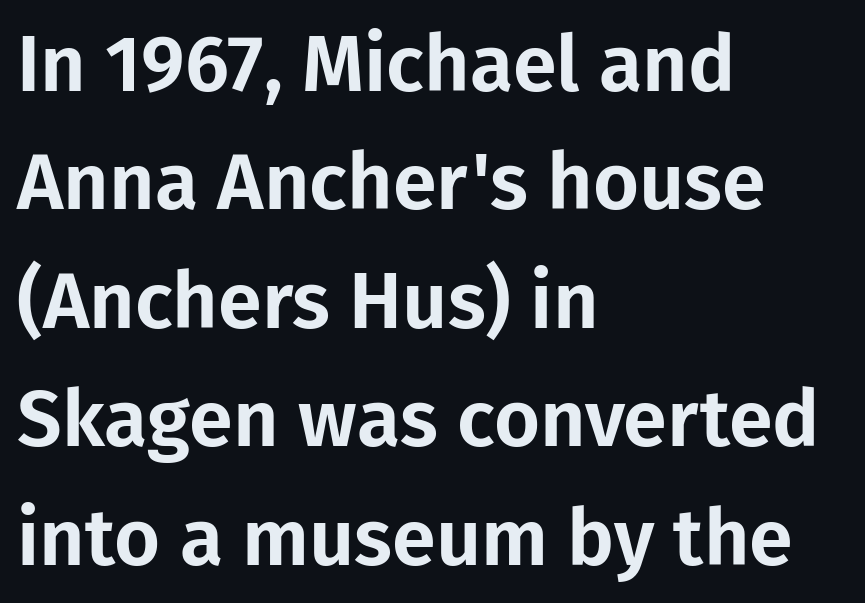
The image shows 79 px sans-serif type, upright; set left-aligned, normal line spacing (1.5x), normal letter spacing, not underlined; low stroke contrast and a medium x-height.
